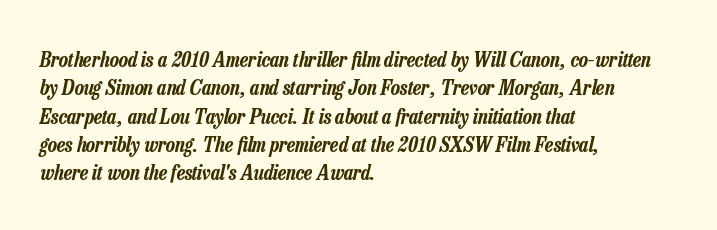
Q: Is the text italic (slanted)? A: Yes, it leans right by about 13 degrees.
Q: Is the text underlined? A: No.
Q: How is the paragraph aligned? A: Left-aligned.
Q: Is the spacing between letters normal or unusually wide? A: Normal.
Q: Is the spacing between lines tight, normal or loose? A: Normal.
